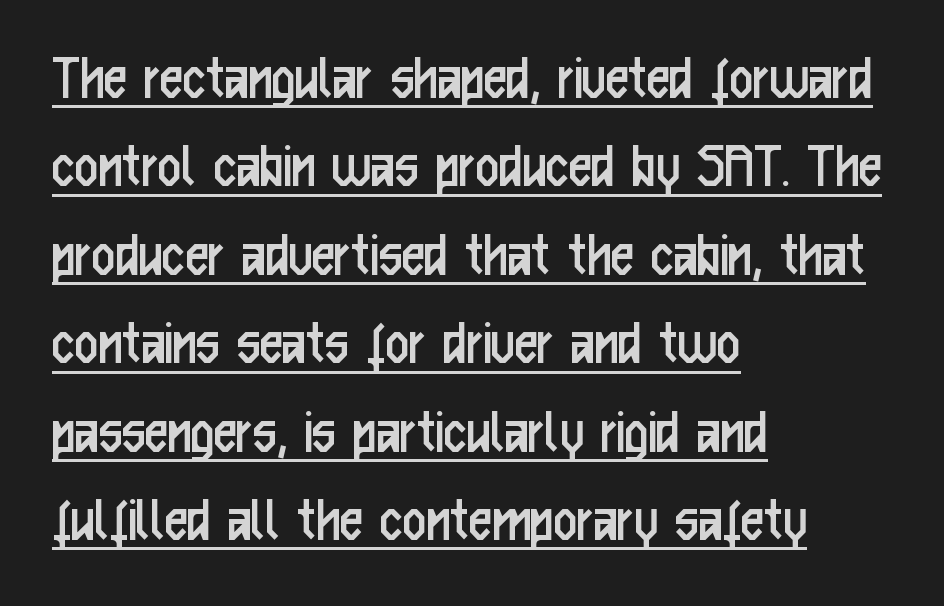
The image shows 65 px regular-weight, condensed sans-serif type, upright; set left-aligned, normal line spacing (1.36x), normal letter spacing, underlined; low stroke contrast and a medium x-height.
